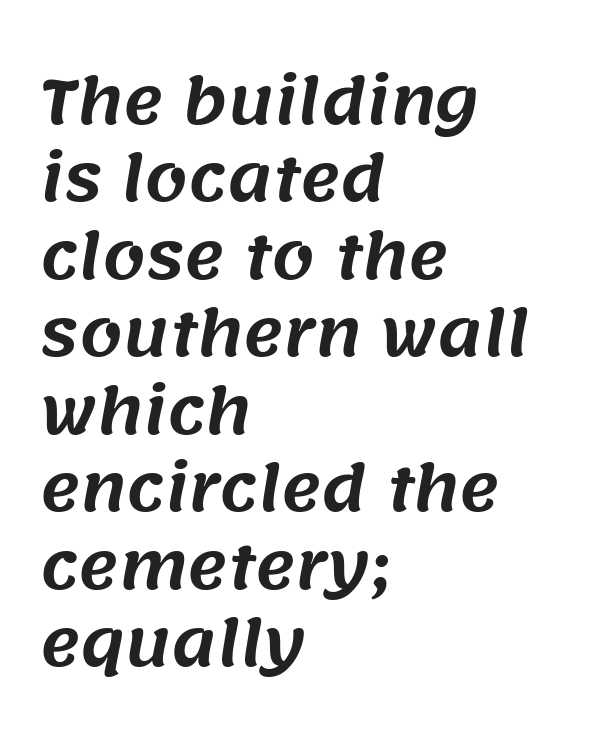
Note the varied advance widths — an 'i' is clearly narrower than an 'm'. This rendering features lettering with no underline. The face used here is rendered with its standard letterfit. Leading: standard. The paragraph has a hard left edge and a soft right edge. Are there feet on the stems? There aren't — it's a sans.
